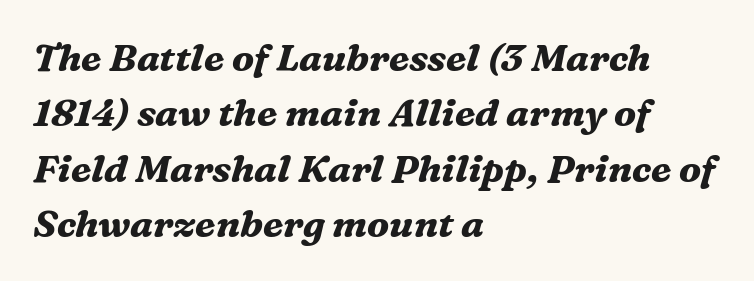
{"serif": "yes", "italic": "yes", "lean": "right", "slant_degrees": 16, "bold": "yes", "weight": "bold", "width": "normal", "stroke_contrast": "medium", "x_height": "medium", "monospaced": "no", "underline": "no", "align": "left", "line_spacing": "normal", "line_spacing_ratio": 1.46, "letter_spacing": "normal", "letter_spacing_em": 0.0, "glyph_px": 38}
